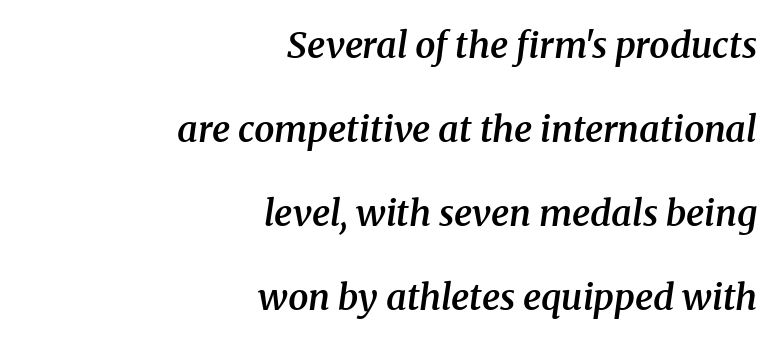
{"serif": "yes", "italic": "yes", "lean": "right", "slant_degrees": 8, "bold": "semi", "weight": "semibold", "width": "normal", "stroke_contrast": "medium", "x_height": "medium", "monospaced": "no", "underline": "no", "align": "right", "line_spacing": "loose", "line_spacing_ratio": 2.33, "letter_spacing": "normal", "letter_spacing_em": 0.0, "glyph_px": 36}
